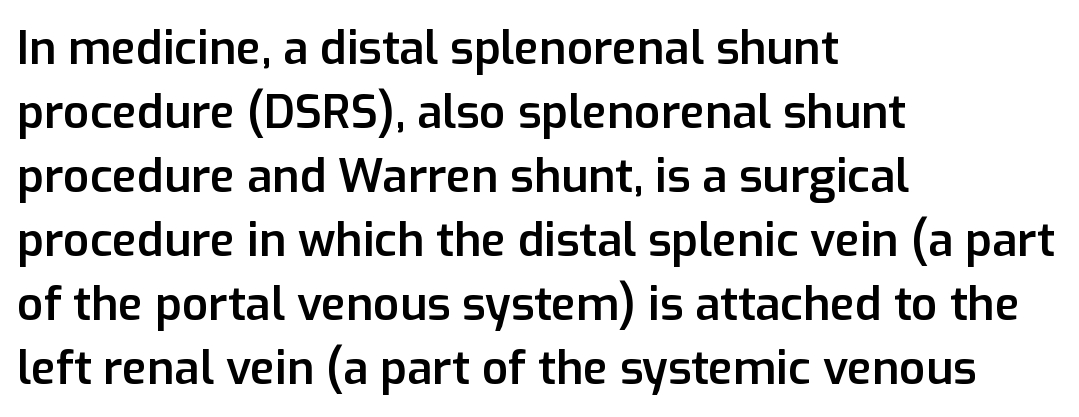
{"serif": "no", "italic": "no", "bold": "semi", "weight": "semibold", "width": "normal", "stroke_contrast": "low", "x_height": "medium", "monospaced": "no", "underline": "no", "align": "left", "line_spacing": "normal", "line_spacing_ratio": 1.39, "letter_spacing": "normal", "letter_spacing_em": 0.0, "glyph_px": 46}
